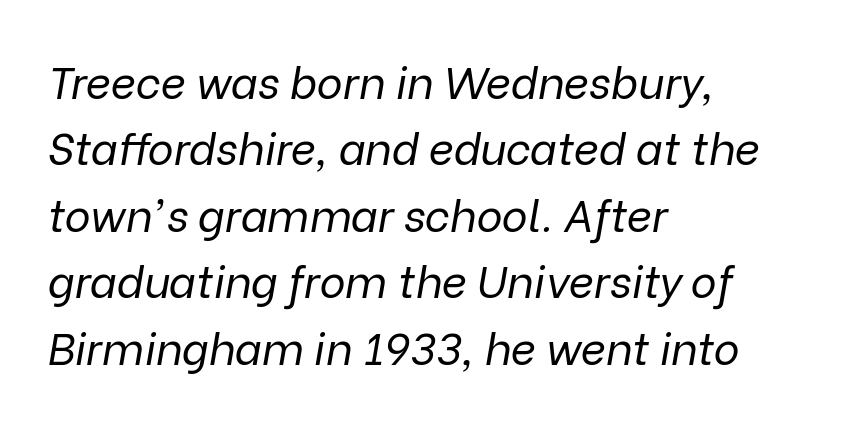
{"italic": "yes", "lean": "right", "slant_degrees": 9, "bold": "no", "weight": "regular", "width": "normal", "stroke_contrast": "low", "x_height": "medium", "monospaced": "no", "underline": "no", "align": "left", "line_spacing": "normal", "line_spacing_ratio": 1.51, "letter_spacing": "normal", "letter_spacing_em": 0.0, "glyph_px": 44}
